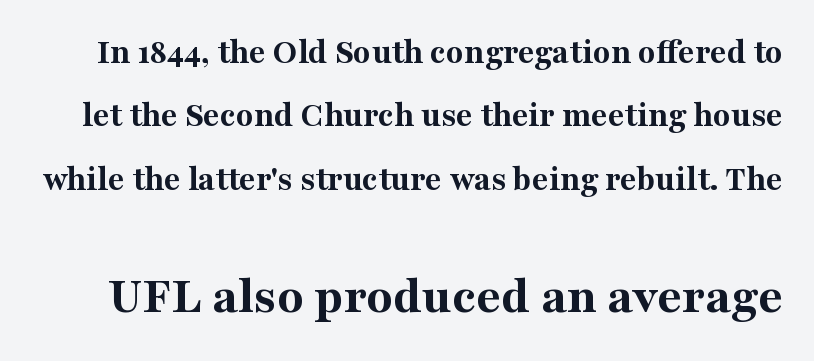
Q: Is the text bold? A: Yes.
Q: Is the text italic (slanted)? A: No, it is upright.
Q: Is the typeface a serif or a sans-serif typeface? A: Serif.
Q: Is the text underlined? A: No.
Q: Is the spacing between letters normal or unusually wide? A: Normal.
Q: Which block of text is set in a larger size, the first (top) or the second (bottom)? A: The second (bottom) one.
Q: Width (condensed, normal, or wide)? A: Normal.
Q: Stroke contrast? A: Medium.
Q: x-height? A: Medium.
Q: Monospaced? A: No.
